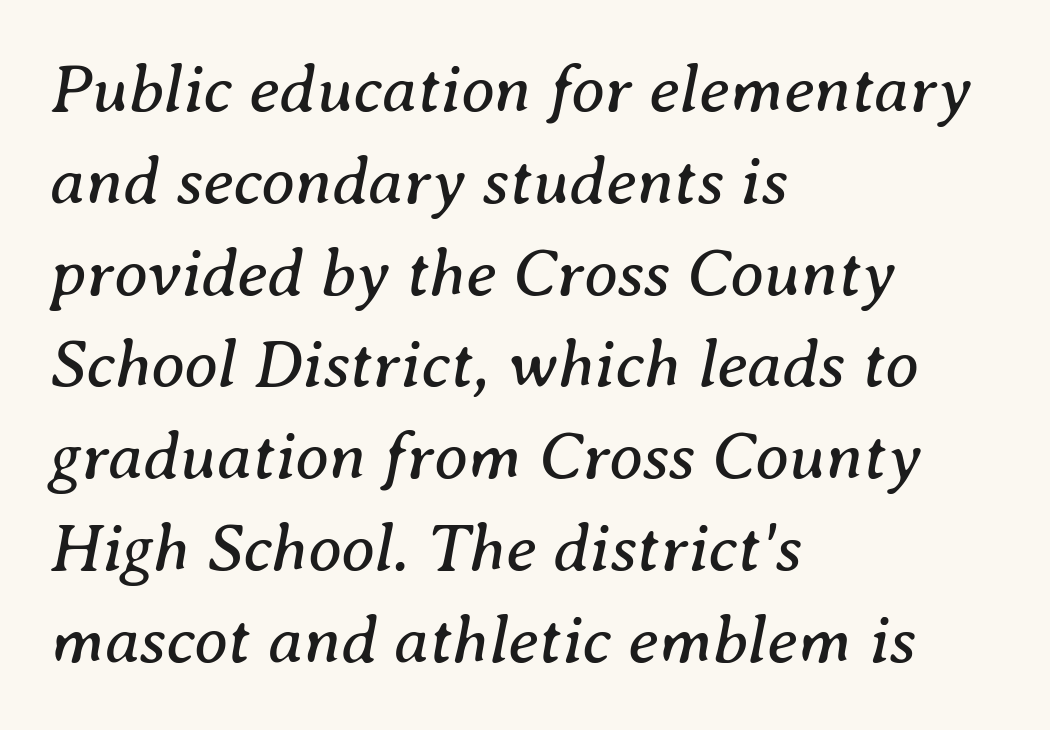
Underline: absent. An italicized treatment has been applied to the whole sample. Stems and bowls with no extra thickness — not bold. In CSS terms this would be text-align: left. Nobody touched the tracking dial on this one.
